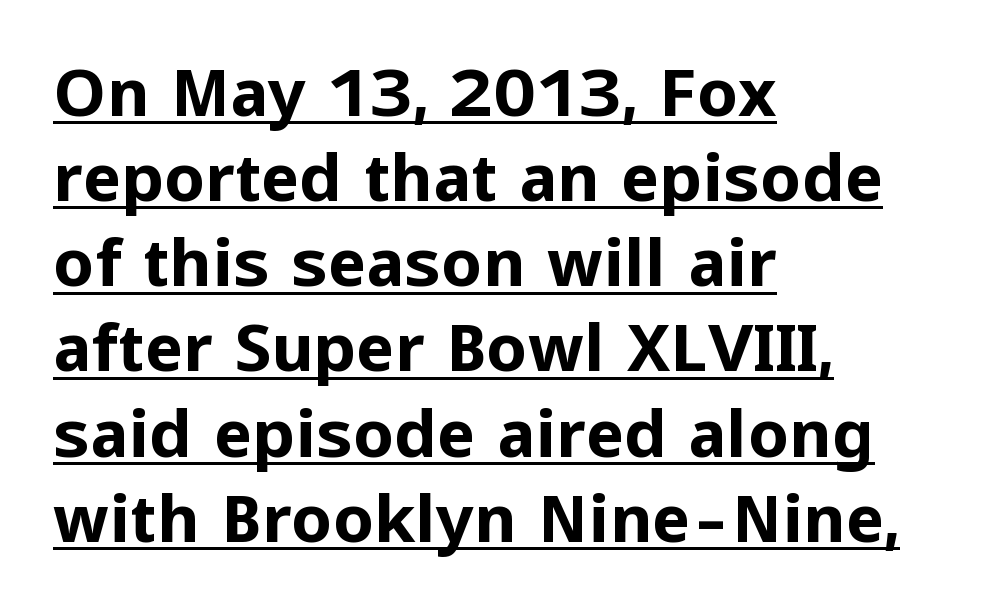
Horizontal bands of white between lines are of average thickness. Tracking here is standard; glyphs follow each other at the usual distance. These words are printed bold, with thick strokes throughout. Note the varied advance widths — an 'i' is clearly narrower than an 'm'. Line beginnings align vertically; line endings do not. In terms of letterform style, serifs are entirely absent.
